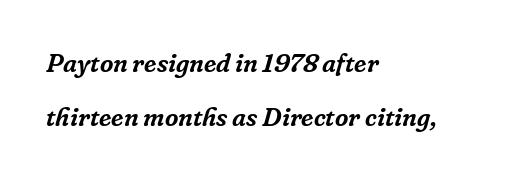
The image shows 26 px text type, italic (leaning right); set left-aligned, loose line spacing (2.07x), normal letter spacing, not underlined.
